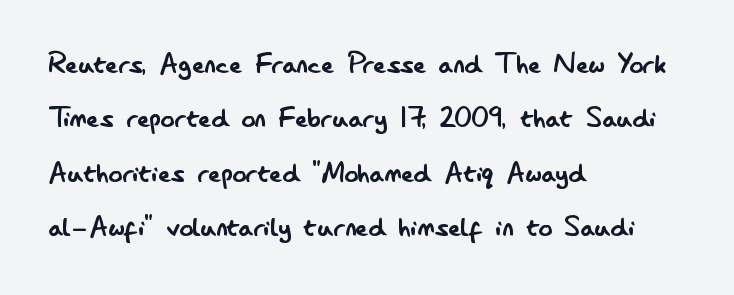
Notice how descenders clear the ascenders below comfortably — that's standard leading. The tracking reads as untouched default to a designer's eye. This sample has the flowing, uneven cadence of proportional lettering. If you drew a line through each stem, it would be perfectly vertical.
